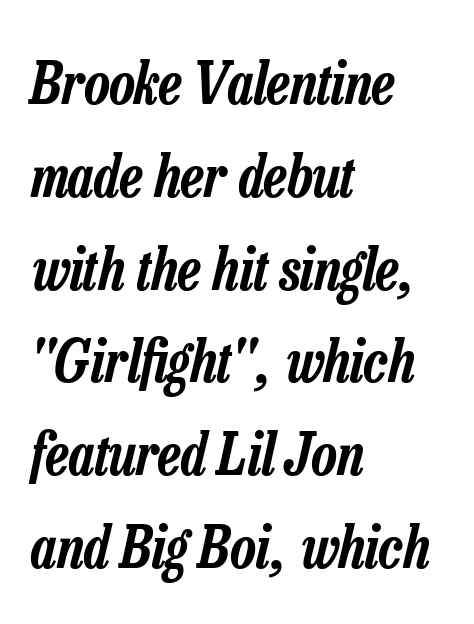
Q: Is the text italic (slanted)? A: Yes, it leans right by about 13 degrees.
Q: Is the text underlined? A: No.
Q: How is the paragraph aligned? A: Left-aligned.
Q: Is the spacing between letters normal or unusually wide? A: Normal.
Q: Is the spacing between lines tight, normal or loose? A: Normal.
Q: Width (condensed, normal, or wide)? A: Condensed.
Q: Stroke contrast? A: Low.
Q: x-height? A: Medium.
Q: Monospaced? A: No.
